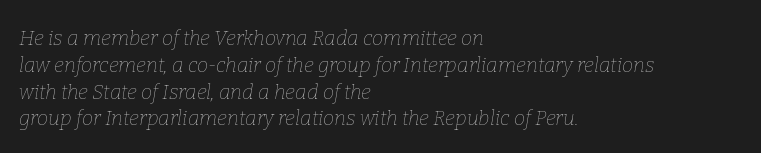
The image shows 20 px text type, italic (leaning right); set left-aligned, normal line spacing (1.34x), normal letter spacing, not underlined.
